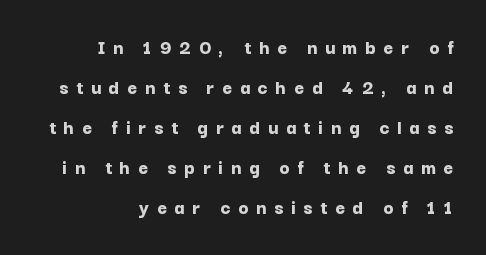
The image shows 21 px bold type, upright; set right-aligned, loose line spacing (1.91x), unusually wide letter spacing (+0.37 em), not underlined.
